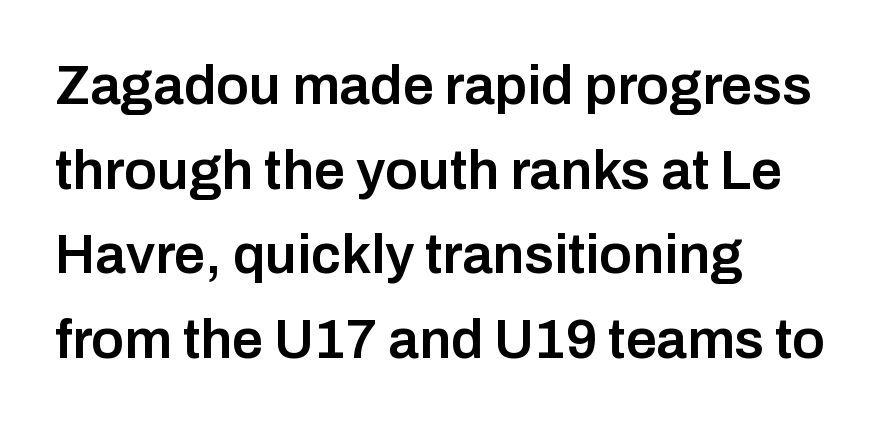
{"serif": "no", "italic": "no", "bold": "semi", "weight": "semibold", "width": "normal", "stroke_contrast": "low", "x_height": "medium", "monospaced": "no", "underline": "no", "align": "left", "line_spacing": "normal", "line_spacing_ratio": 1.54, "letter_spacing": "normal", "letter_spacing_em": 0.0, "glyph_px": 55}
